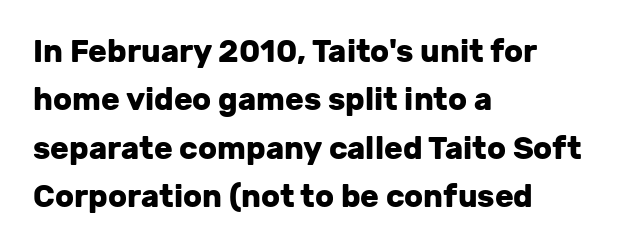
This rendering employs a face without finishing strokes, i.e., a sans-serif. Honestly, the letter spacing is just normal — you wouldn't notice it. Students, this is bold: see how much ink each stroke carries. You can tell it's not italic because the verticals are truly vertical. In CSS terms this would be text-align: left.
